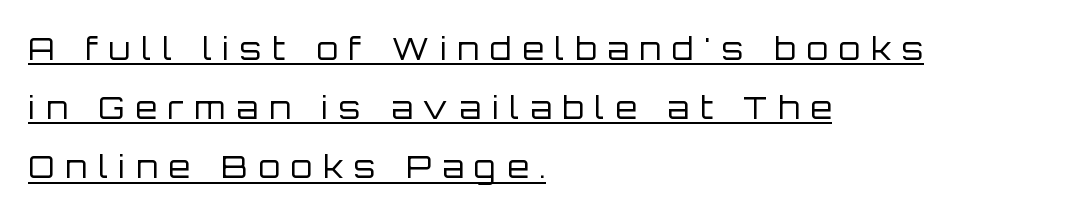
The passage shown has open, widely tracked lettering throughout. The font sits on the lighter half of the weight spectrum, regular included. Type style note: lacks serifs. Successive baselines arrive slowly, with a big drop between each.
